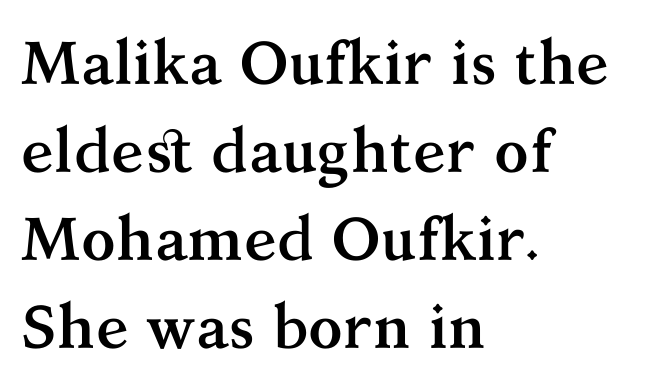
{"serif": "yes", "italic": "no", "bold": "yes", "weight": "semibold", "width": "normal", "stroke_contrast": "medium", "x_height": "medium", "monospaced": "no", "underline": "no", "align": "left", "line_spacing": "normal", "line_spacing_ratio": 1.44, "letter_spacing": "normal", "letter_spacing_em": 0.0, "glyph_px": 61}
